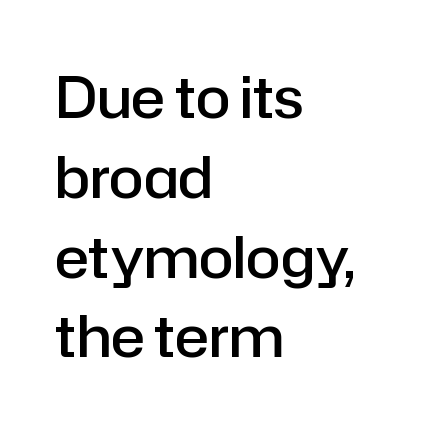
{"serif": "no", "italic": "no", "bold": "semi", "weight": "semibold", "width": "normal", "stroke_contrast": "low", "x_height": "medium", "monospaced": "no", "underline": "no", "align": "left", "line_spacing": "normal", "line_spacing_ratio": 1.4, "letter_spacing": "normal", "letter_spacing_em": 0.0, "glyph_px": 57}
